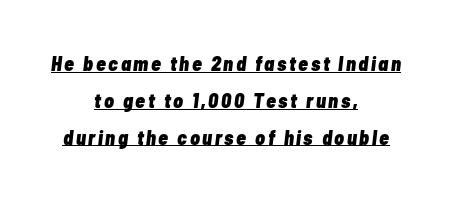
The image shows 20 px bold type, italic (leaning right); set centered, line spacing 1.84x, underlined.
